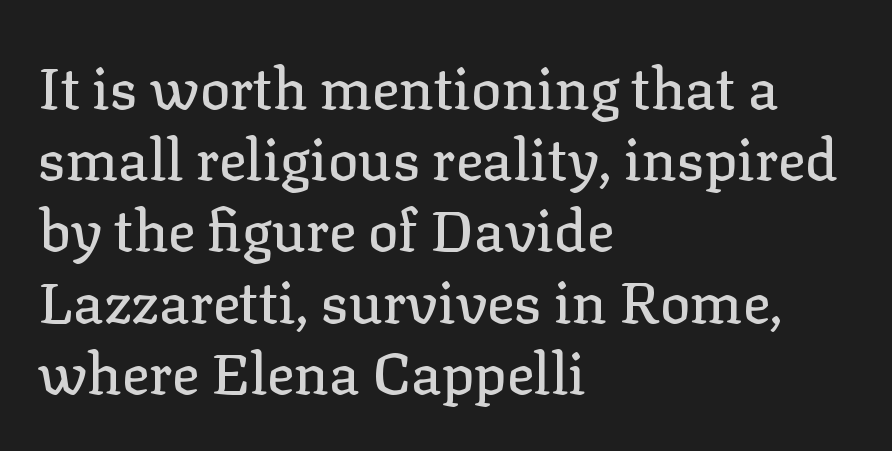
{"serif": "yes", "italic": "no", "width": "normal", "stroke_contrast": "low", "x_height": "medium", "monospaced": "no", "underline": "no", "align": "left", "line_spacing": "normal", "line_spacing_ratio": 1.25, "letter_spacing": "normal", "letter_spacing_em": 0.0, "glyph_px": 57}
